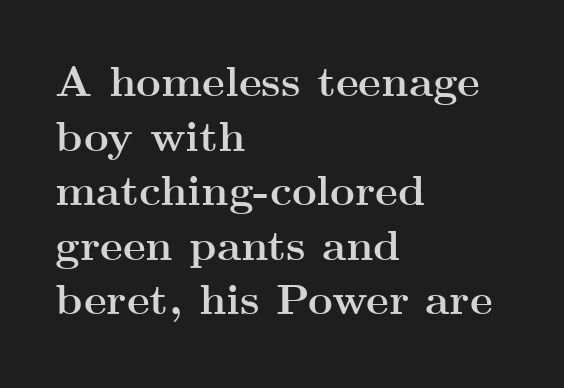
{"serif": "yes", "italic": "no", "bold": "yes", "weight": "semibold", "width": "wide", "stroke_contrast": "medium", "x_height": "small", "monospaced": "no", "underline": "no", "align": "left", "line_spacing": "normal", "line_spacing_ratio": 1.27, "letter_spacing": "normal", "letter_spacing_em": 0.0, "glyph_px": 43}
